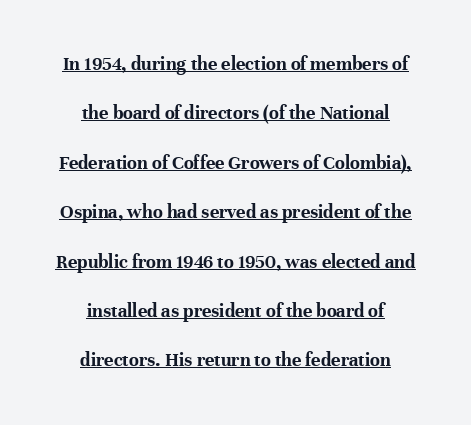
You'd pick this weight for a headline — it's a proper bold. Short note: letters normally spaced. If you measured baseline to baseline, you'd find a long distance. This is the regular roman posture of the typeface.
